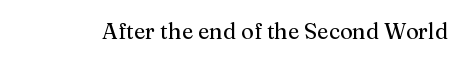
{"italic": "no", "underline": "no", "letter_spacing": "normal", "letter_spacing_em": 0.0, "glyph_px": 22}
